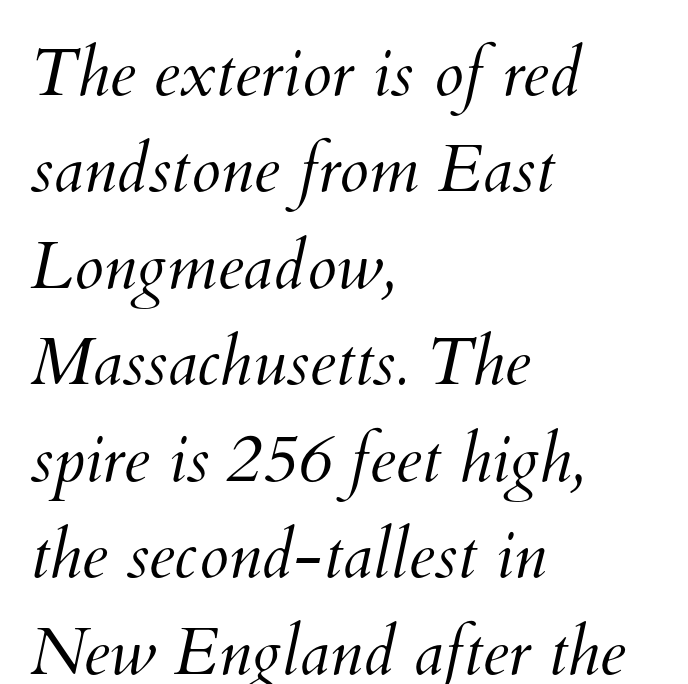
{"bold": "no", "weight": "light", "width": "normal", "stroke_contrast": "medium", "x_height": "small", "monospaced": "no", "underline": "no", "align": "left", "line_spacing": "normal", "line_spacing_ratio": 1.44, "letter_spacing": "normal", "letter_spacing_em": 0.0, "glyph_px": 67}
